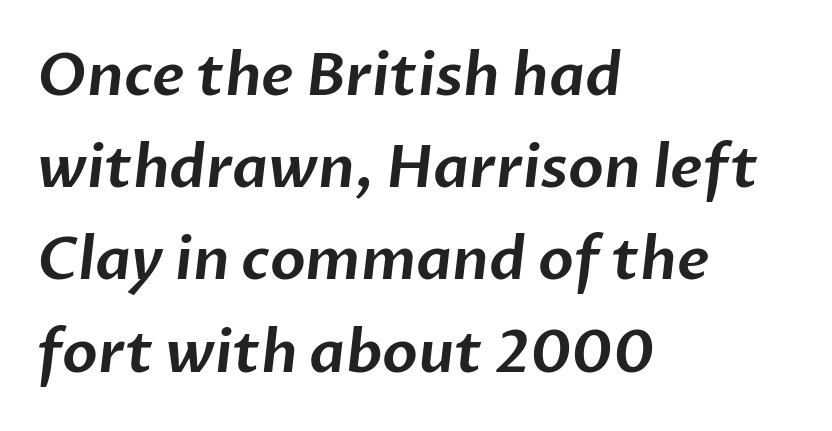
One-word summary of the alignment: left. This rendering features lettering with no underline. Proportional: the letters do not fall into vertical columns. Line spacing here is normal. This sample uses a sans-serif face. Does extra space separate the letters? No, they use regular spacing.
